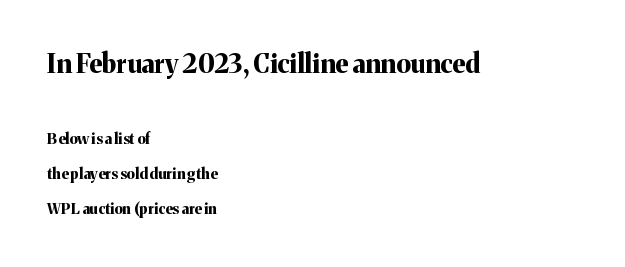
The image shows 26 px bold type, upright; set left-aligned, loose line spacing (2.35x), normal letter spacing, not underlined; the first (top) block is 1.73x larger.
